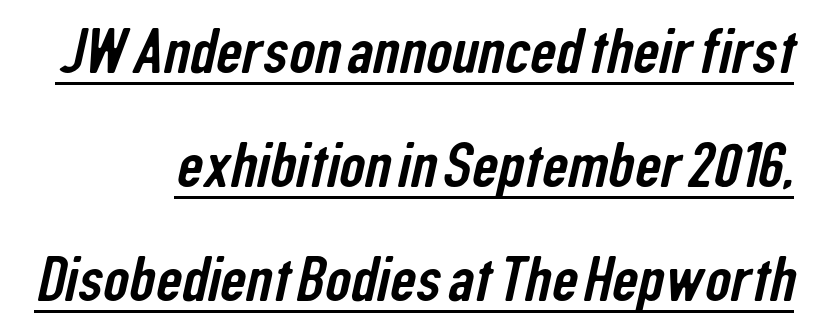
Q: Is the typeface a serif or a sans-serif typeface? A: Sans-serif.
Q: Is the text underlined? A: Yes.
Q: Is the spacing between letters normal or unusually wide? A: Normal.
Q: Width (condensed, normal, or wide)? A: Condensed.
Q: Stroke contrast? A: Low.
Q: x-height? A: Medium.
Q: Monospaced? A: No.
